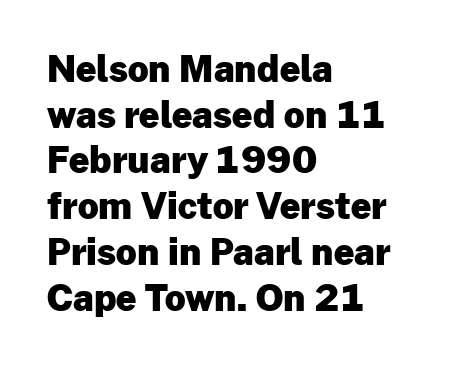
The image shows 36 px heavy sans-serif type, upright; set left-aligned, normal line spacing (1.27x), normal letter spacing, not underlined; low stroke contrast and a medium x-height.
